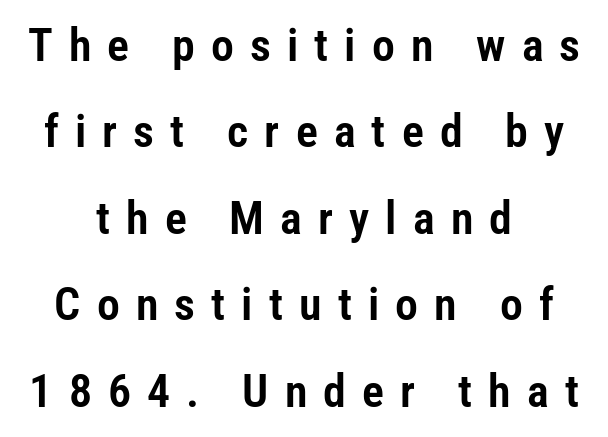
The letters stand straight up with perfectly vertical stems. You could only call the tracking loose — the letters float apart. The lines in this sample share a center point and differ in where they start and stop. Note the varied advance widths — an 'i' is clearly narrower than an 'm'. The baseline area is clear.
